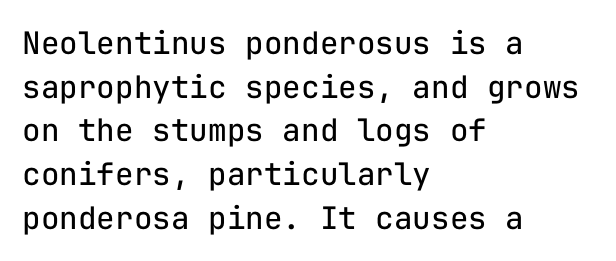
{"serif": "no", "italic": "no", "bold": "no", "weight": "regular", "width": "normal", "stroke_contrast": "low", "x_height": "medium", "monospaced": "yes", "underline": "no", "align": "left", "line_spacing": "normal", "line_spacing_ratio": 1.41, "letter_spacing": "normal", "letter_spacing_em": 0.0, "glyph_px": 31}
